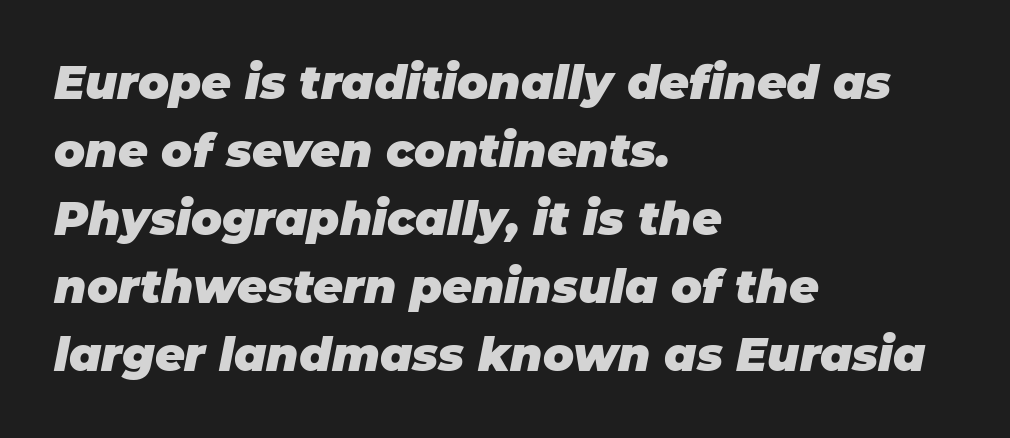
The image shows 46 px heavy type, italic (leaning right); set left-aligned, normal line spacing (1.48x), normal letter spacing, not underlined; low stroke contrast and a large x-height.
